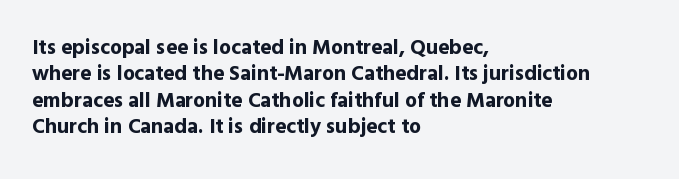
The image shows 21 px bold type, upright; set left-aligned, normal line spacing (1.26x), normal letter spacing, not underlined.
